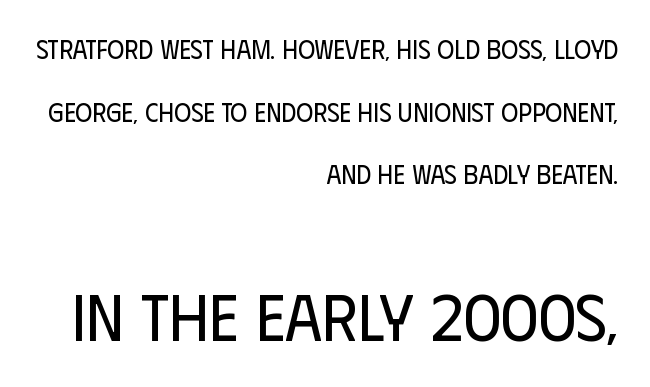
Q: Is the text bold? A: No.
Q: Is the text italic (slanted)? A: No, it is upright.
Q: Is the typeface a serif or a sans-serif typeface? A: Sans-serif.
Q: Is the text underlined? A: No.
Q: How is the paragraph aligned? A: Right-aligned.
Q: Is the spacing between letters normal or unusually wide? A: Normal.
Q: Is the spacing between lines tight, normal or loose? A: Loose.
Q: Which block of text is set in a larger size, the first (top) or the second (bottom)? A: The second (bottom) one.
Q: Width (condensed, normal, or wide)? A: Condensed.
Q: Stroke contrast? A: Low.
Q: x-height? A: Large.
Q: Monospaced? A: No.
